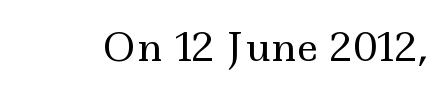
{"serif": "yes", "italic": "no", "bold": "no", "weight": "regular", "width": "wide", "x_height": "small", "monospaced": "no", "underline": "no", "letter_spacing": "normal", "letter_spacing_em": 0.0, "glyph_px": 39}
